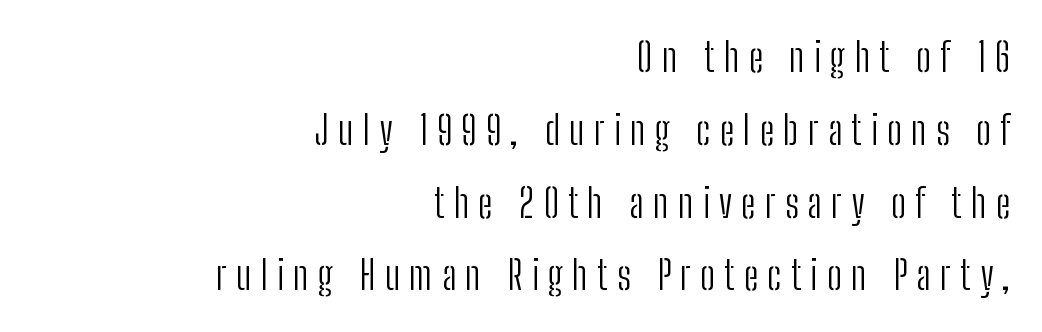
The image shows 40 px light, condensed sans-serif type, upright; set right-aligned, line spacing 1.82x, unusually wide letter spacing (+0.23 em), not underlined; low stroke contrast and a medium x-height.
